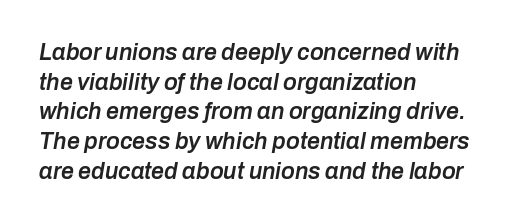
{"italic": "yes", "lean": "right", "slant_degrees": 10, "bold": "semi", "underline": "no", "align": "left", "line_spacing": "normal", "line_spacing_ratio": 1.29, "letter_spacing": "normal", "letter_spacing_em": 0.0, "glyph_px": 23}
